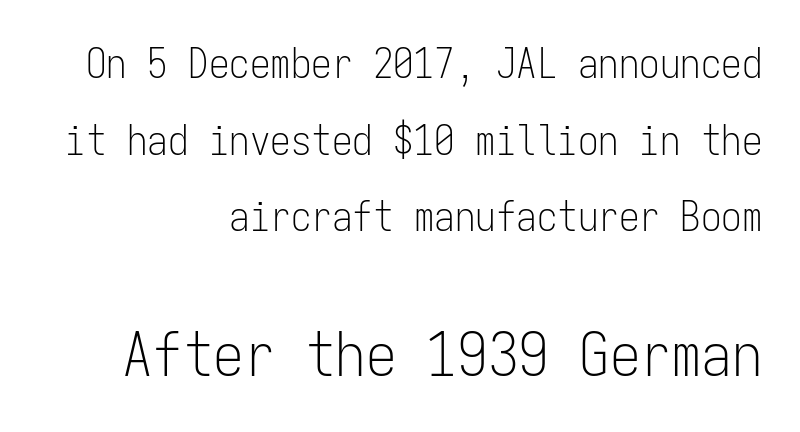
The image shows 61 px light, condensed sans-serif type, upright, monospaced; set right-aligned, line spacing 1.87x, normal letter spacing, not underlined; the second (bottom) block is 1.49x larger; low stroke contrast and a medium x-height.
